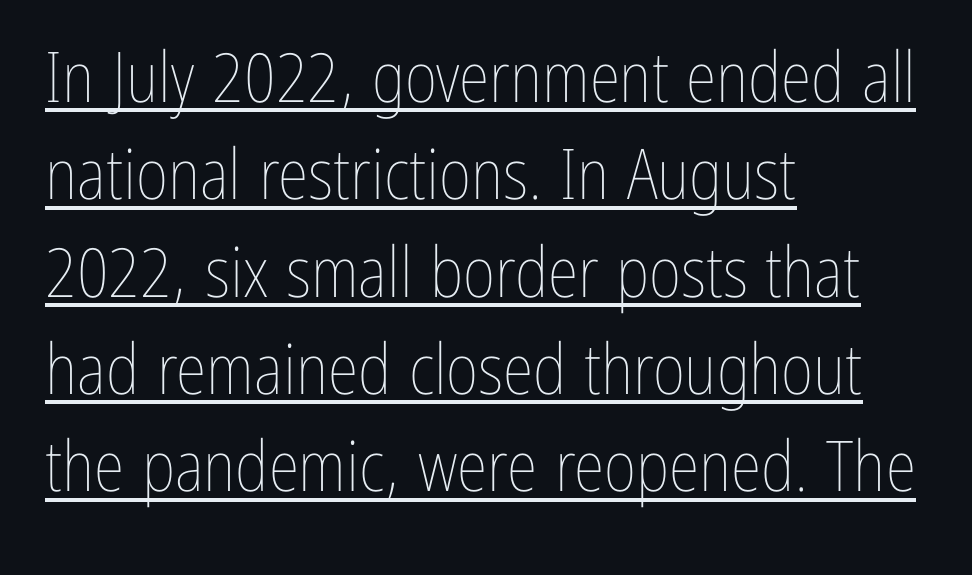
{"italic": "no", "bold": "no", "weight": "thin", "width": "condensed", "stroke_contrast": "low", "x_height": "medium", "monospaced": "no", "underline": "yes", "align": "left", "line_spacing": "normal", "line_spacing_ratio": 1.39, "letter_spacing": "normal", "letter_spacing_em": 0.0, "glyph_px": 70}
